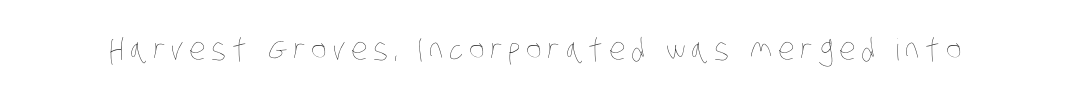
The image shows 30 px thin, condensed type; set not underlined; low stroke contrast and a large x-height.
